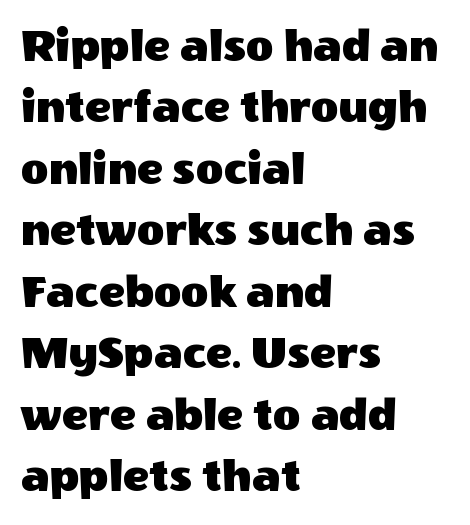
One-word summary of the alignment: left. The lines sit at an ordinary, default distance from one another. No extra tracking has been applied to these lines. This is sans-serif lettering, the kind often seen on screens and signage.
